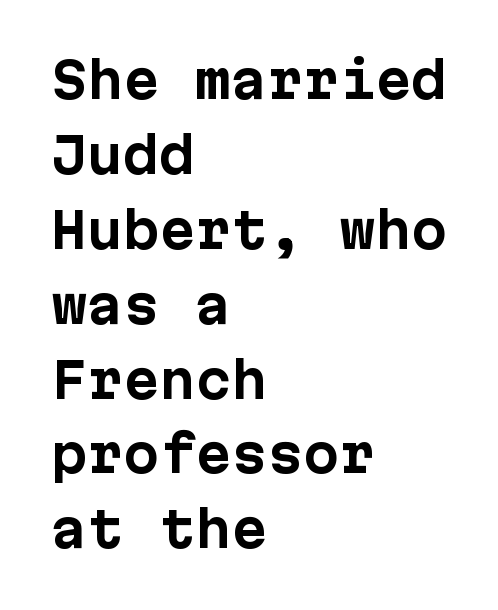
Q: Is the text bold? A: Yes.
Q: Is the text italic (slanted)? A: No, it is upright.
Q: Is the typeface a serif or a sans-serif typeface? A: Sans-serif.
Q: Is the text underlined? A: No.
Q: How is the paragraph aligned? A: Left-aligned.
Q: Is the spacing between letters normal or unusually wide? A: Normal.
Q: Is the spacing between lines tight, normal or loose? A: Normal.
Q: Width (condensed, normal, or wide)? A: Normal.
Q: Stroke contrast? A: Low.
Q: x-height? A: Medium.
